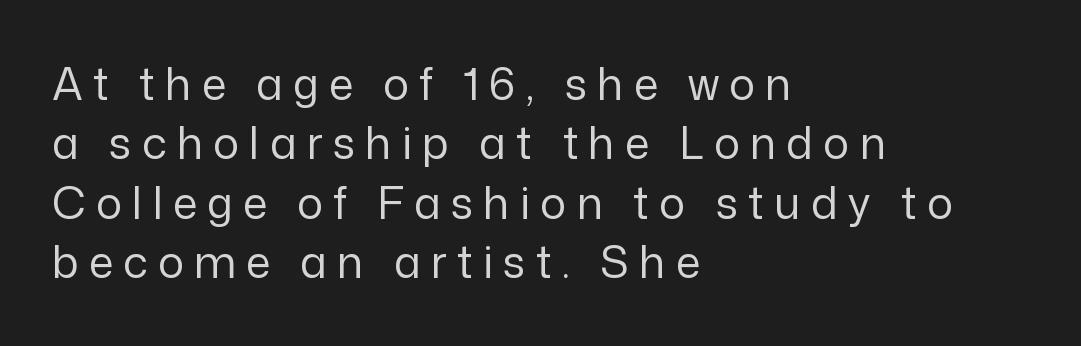
Weight: regular or lighter. Compared with a centered layout, this one pins lines to the left instead. No word sits above an underline. In terms of posture, this sample is upright.
